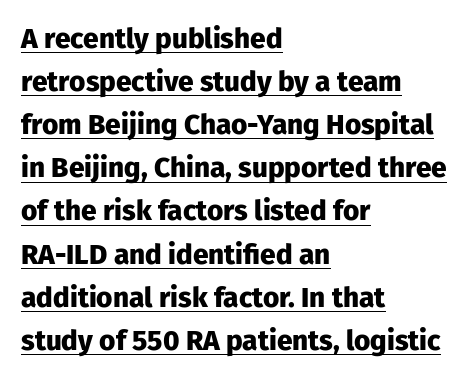
The image shows 28 px heavy sans-serif type, upright; set left-aligned, normal line spacing (1.54x), normal letter spacing, underlined; low stroke contrast and a medium x-height.
